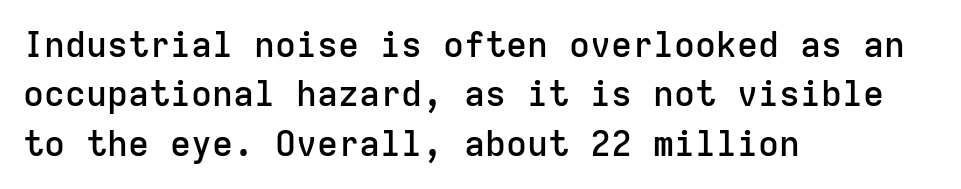
{"serif": "no", "italic": "no", "bold": "semi", "weight": "semibold", "width": "normal", "stroke_contrast": "low", "x_height": "medium", "monospaced": "yes", "underline": "no", "align": "left", "line_spacing": "normal", "line_spacing_ratio": 1.41, "letter_spacing": "normal", "letter_spacing_em": 0.0, "glyph_px": 35}
